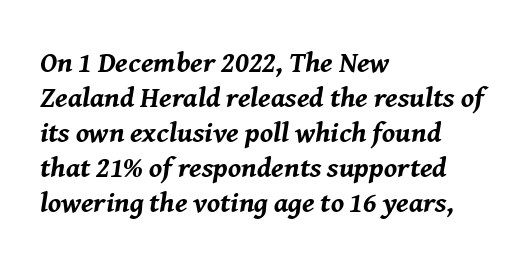
The image shows 29 px bold type, italic (leaning right); set left-aligned, line spacing 1.21x, normal letter spacing, not underlined; medium stroke contrast and a medium x-height.
